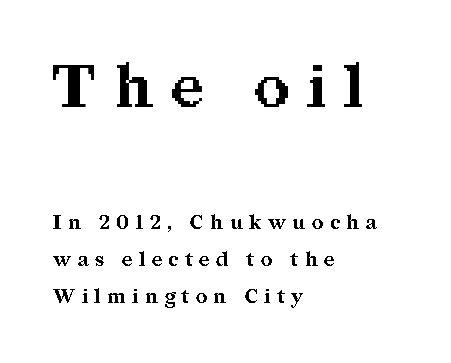
Q: Is the text bold? A: Yes.
Q: Is the text italic (slanted)? A: No, it is upright.
Q: Is the typeface a serif or a sans-serif typeface? A: Serif.
Q: Is the text underlined? A: No.
Q: How is the paragraph aligned? A: Left-aligned.
Q: Is the spacing between letters normal or unusually wide? A: Unusually wide.
Q: Which block of text is set in a larger size, the first (top) or the second (bottom)? A: The first (top) one.
Q: Width (condensed, normal, or wide)? A: Normal.
Q: Stroke contrast? A: Medium.
Q: x-height? A: Medium.
Q: Monospaced? A: No.
